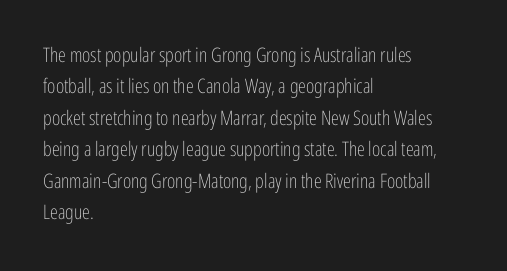
Q: Is the text bold? A: No.
Q: Is the text italic (slanted)? A: No, it is upright.
Q: Is the text underlined? A: No.
Q: How is the paragraph aligned? A: Left-aligned.
Q: Is the spacing between letters normal or unusually wide? A: Normal.
Q: Is the spacing between lines tight, normal or loose? A: Normal.
